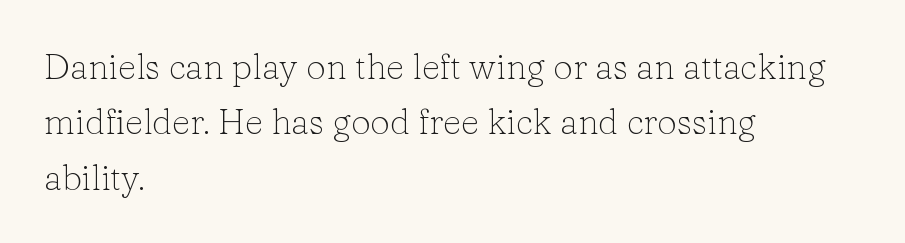
Q: Is the text bold? A: No.
Q: Is the text italic (slanted)? A: No, it is upright.
Q: Is the typeface a serif or a sans-serif typeface? A: Serif.
Q: Is the text underlined? A: No.
Q: How is the paragraph aligned? A: Left-aligned.
Q: Is the spacing between letters normal or unusually wide? A: Normal.
Q: Is the spacing between lines tight, normal or loose? A: Normal.
Q: Width (condensed, normal, or wide)? A: Normal.
Q: Stroke contrast? A: Low.
Q: x-height? A: Medium.
Q: Monospaced? A: No.
